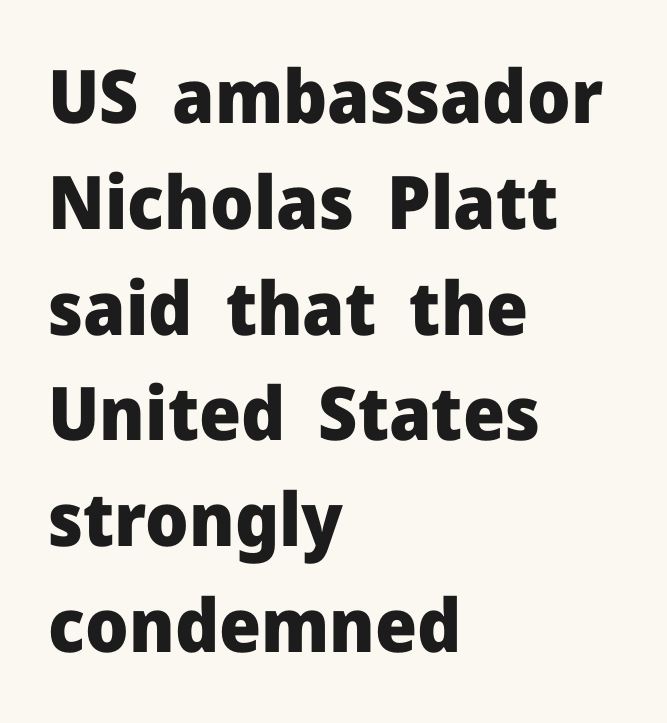
The image shows 74 px heavy sans-serif type, upright; set left-aligned, normal line spacing (1.43x), normal letter spacing, not underlined; low stroke contrast and a medium x-height.
